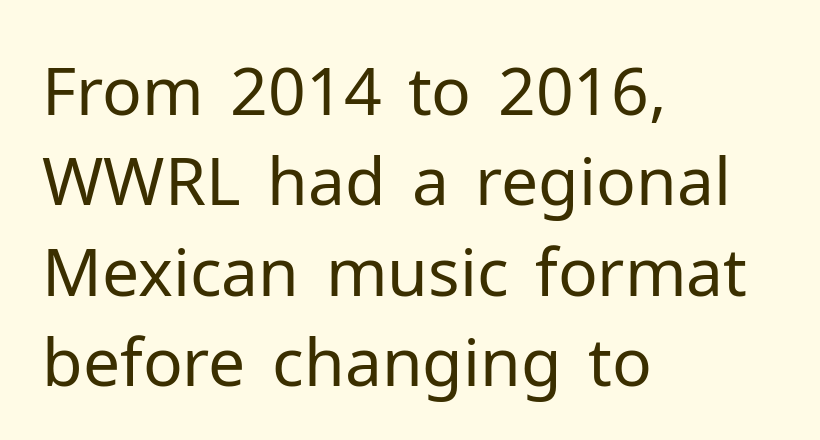
{"serif": "no", "italic": "no", "bold": "no", "weight": "regular", "width": "normal", "stroke_contrast": "low", "x_height": "medium", "monospaced": "no", "underline": "no", "align": "left", "line_spacing": "normal", "line_spacing_ratio": 1.37, "letter_spacing": "normal", "letter_spacing_em": 0.0, "glyph_px": 66}
